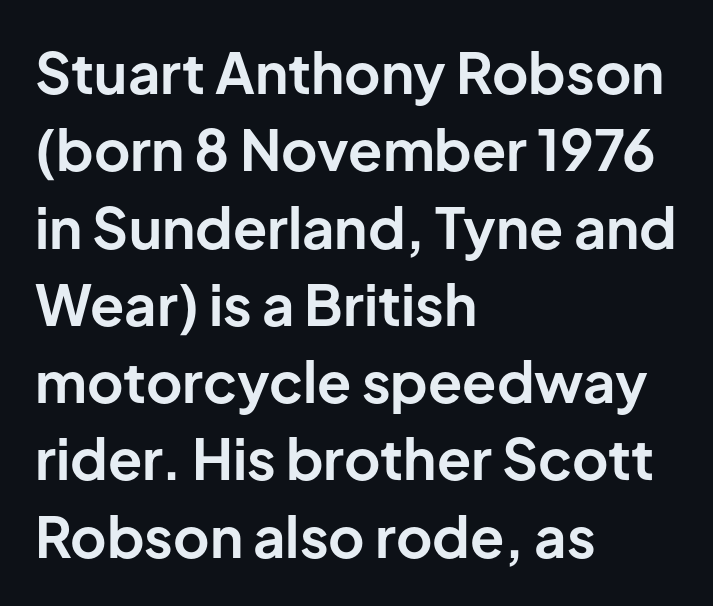
{"serif": "no", "italic": "no", "bold": "yes", "weight": "bold", "width": "normal", "stroke_contrast": "low", "x_height": "medium", "monospaced": "no", "underline": "no", "align": "left", "line_spacing": "normal", "line_spacing_ratio": 1.38, "letter_spacing": "normal", "letter_spacing_em": 0.0, "glyph_px": 56}
